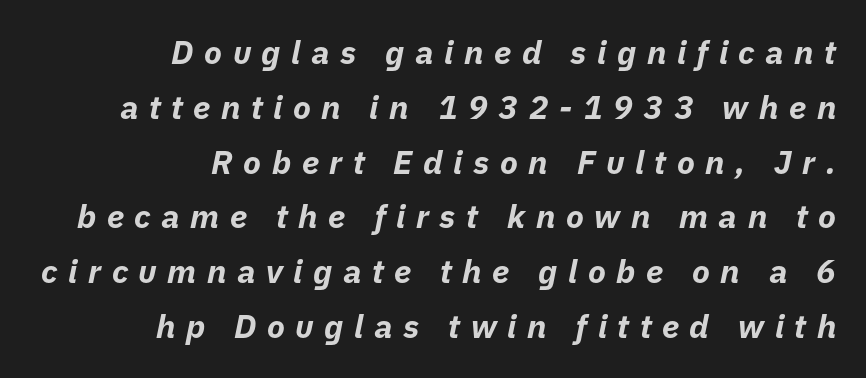
The text carries the slant typical of an italic or oblique font. These lines are set flush right with a ragged left edge. Each new line begins a customary step beneath the previous one. Lines of text with bare space underneath. Inter-character spacing is expanded well beyond the font's built-in metrics.
